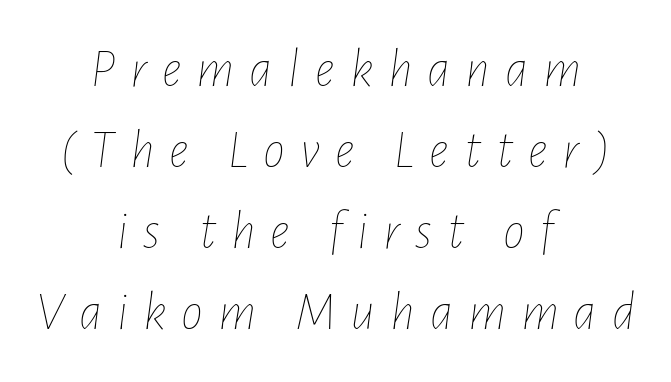
The image shows 55 px thin, condensed type, italic (leaning right); set centered, normal line spacing (1.47x), unusually wide letter spacing (+0.27 em), not underlined; low stroke contrast and a medium x-height.
